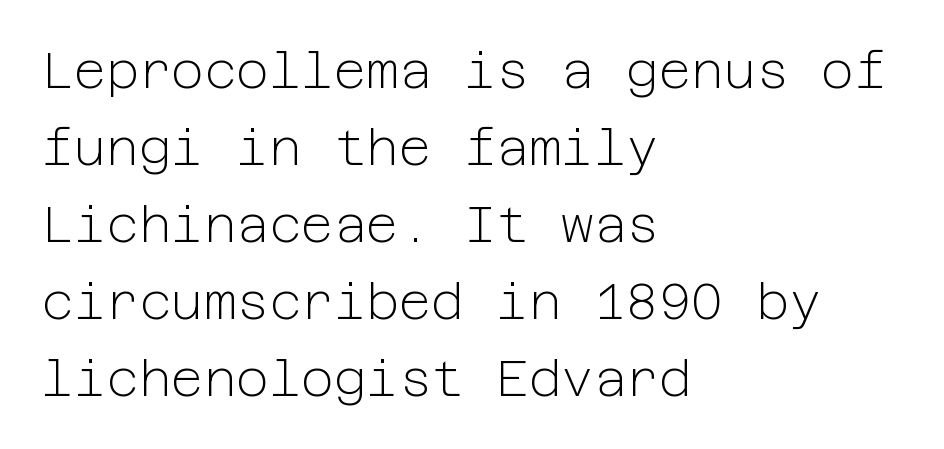
Q: Is the text bold? A: No.
Q: Is the text italic (slanted)? A: No, it is upright.
Q: Is the typeface a serif or a sans-serif typeface? A: Sans-serif.
Q: Is the text underlined? A: No.
Q: How is the paragraph aligned? A: Left-aligned.
Q: Is the spacing between letters normal or unusually wide? A: Normal.
Q: Is the spacing between lines tight, normal or loose? A: Normal.
Q: Width (condensed, normal, or wide)? A: Normal.
Q: Stroke contrast? A: Low.
Q: x-height? A: Medium.
